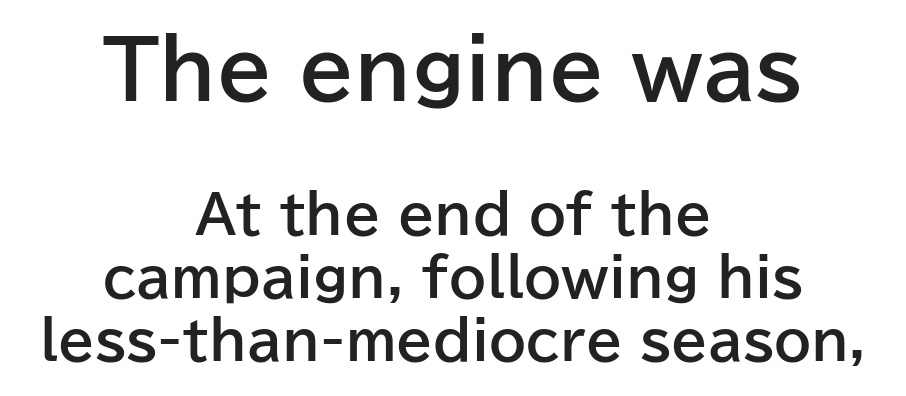
{"serif": "no", "italic": "no", "bold": "yes", "weight": "bold", "width": "normal", "stroke_contrast": "low", "x_height": "medium", "monospaced": "no", "underline": "no", "align": "center", "line_spacing_ratio": 1.19, "letter_spacing": "normal", "letter_spacing_em": 0.0, "larger_block": "first", "size_ratio": 1.51, "glyph_px": 80}
